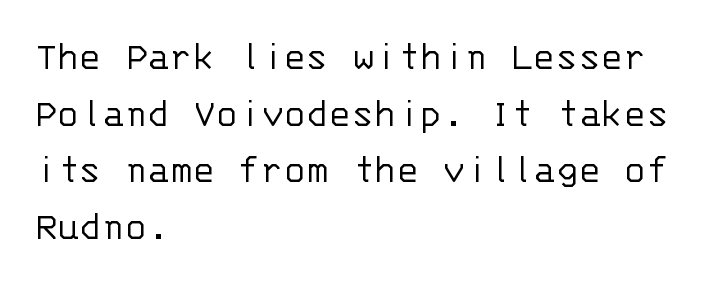
Normally led — the rows are evenly, conventionally spaced. Nope, no serifs anywhere on these letters. Do the characters align in a grid? Yes, the font is monospaced. Short note: letters normally spaced. Vertical strokes here are truly vertical.
